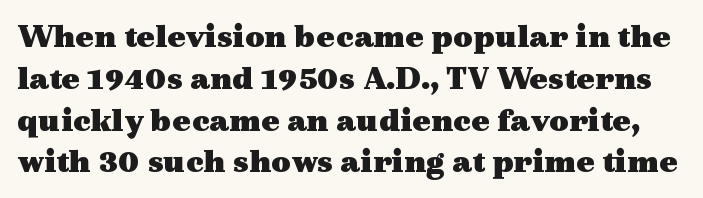
{"serif": "yes", "italic": "no", "bold": "yes", "weight": "heavy", "width": "wide", "x_height": "medium", "monospaced": "no", "underline": "no", "line_spacing_ratio": 1.23, "letter_spacing": "normal", "letter_spacing_em": 0.0, "glyph_px": 34}
